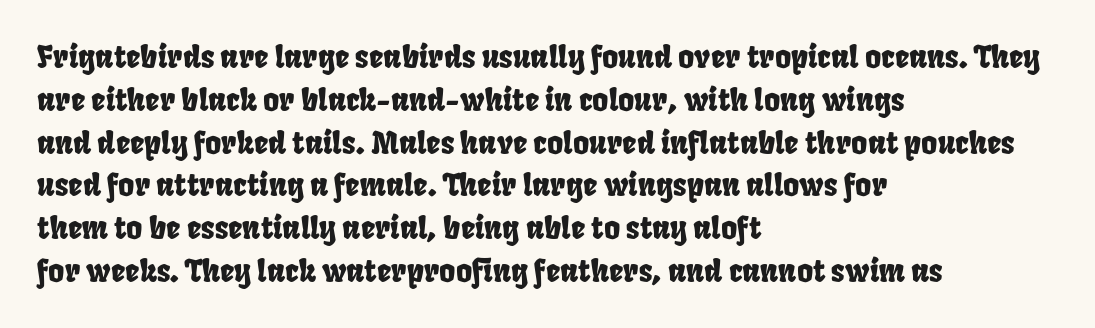
{"serif": "no", "width": "condensed", "stroke_contrast": "low", "x_height": "large", "monospaced": "no", "underline": "no", "align": "left", "line_spacing": "normal", "line_spacing_ratio": 1.38, "letter_spacing": "normal", "letter_spacing_em": 0.0, "glyph_px": 31}
